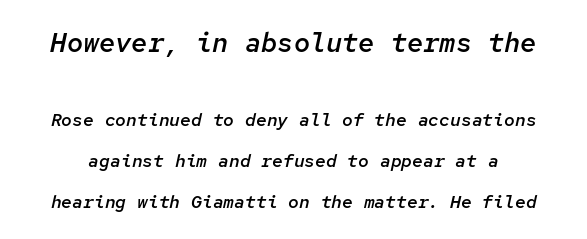
Q: Is the text bold? A: Semi-bold.
Q: Is the text italic (slanted)? A: Yes, it leans right by about 12 degrees.
Q: Is the text underlined? A: No.
Q: Is the spacing between letters normal or unusually wide? A: Normal.
Q: Is the spacing between lines tight, normal or loose? A: Loose.
Q: Which block of text is set in a larger size, the first (top) or the second (bottom)? A: The first (top) one.
